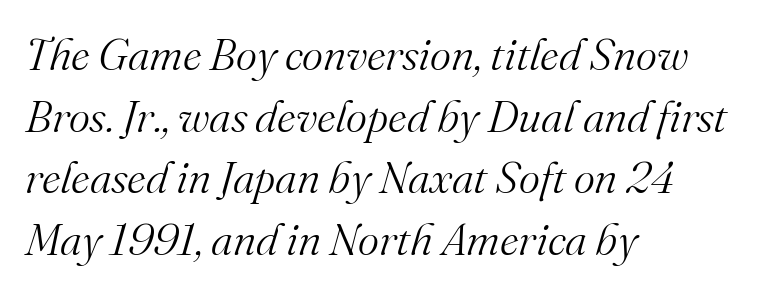
The image shows 45 px light serif type, italic (leaning right); set left-aligned, normal line spacing (1.37x), normal letter spacing, not underlined; medium stroke contrast and a small x-height.
